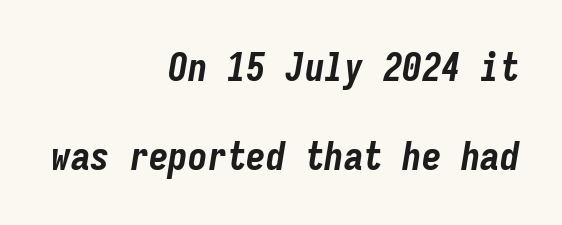
Q: Is the text bold? A: Yes.
Q: Is the text italic (slanted)? A: Yes, it leans right by about 9 degrees.
Q: Is the text underlined? A: No.
Q: How is the paragraph aligned? A: Right-aligned.
Q: Is the spacing between letters normal or unusually wide? A: Normal.
Q: Is the spacing between lines tight, normal or loose? A: Loose.
Q: Width (condensed, normal, or wide)? A: Condensed.
Q: Stroke contrast? A: Low.
Q: x-height? A: Medium.
Q: Monospaced? A: Yes.
